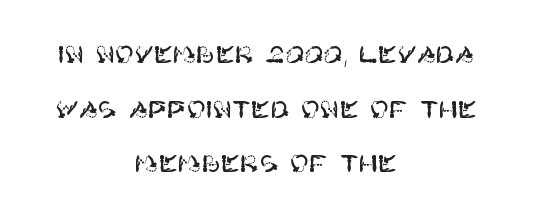
The image shows 23 px text type, upright; set centered, loose line spacing (2.37x), normal letter spacing, not underlined.
